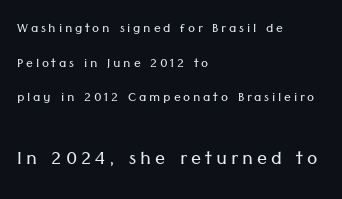
The baseline area is clear. If you drew a ruler down the left edge, every line would touch it. Interline gaps are noticeably wide in this sample. The typeface has the unassuming heft of standard copy or less.
